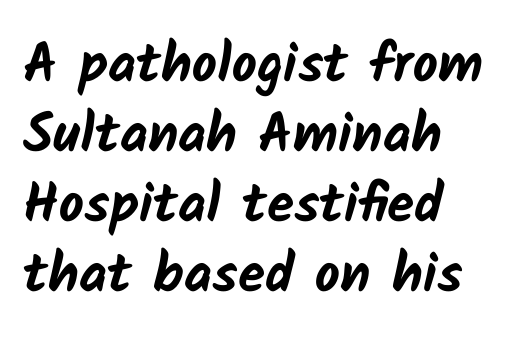
Q: Is the text bold? A: Yes.
Q: Is the typeface a serif or a sans-serif typeface? A: Sans-serif.
Q: Is the text underlined? A: No.
Q: Is the spacing between letters normal or unusually wide? A: Normal.
Q: Is the spacing between lines tight, normal or loose? A: Normal.
Q: Width (condensed, normal, or wide)? A: Normal.
Q: Stroke contrast? A: Low.
Q: x-height? A: Medium.
Q: Monospaced? A: No.
